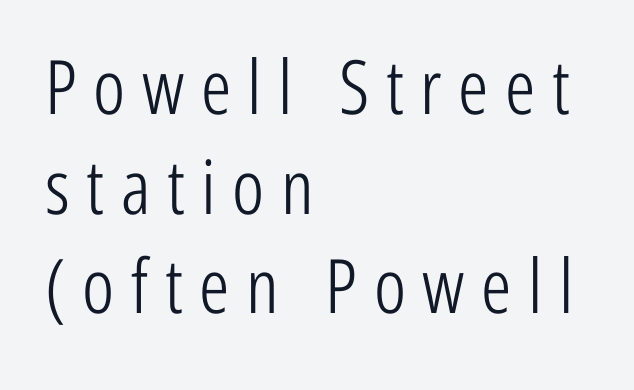
The image shows 75 px light, condensed sans-serif type, upright; set left-aligned, normal line spacing (1.33x), unusually wide letter spacing (+0.22 em), not underlined; low stroke contrast and a medium x-height.
